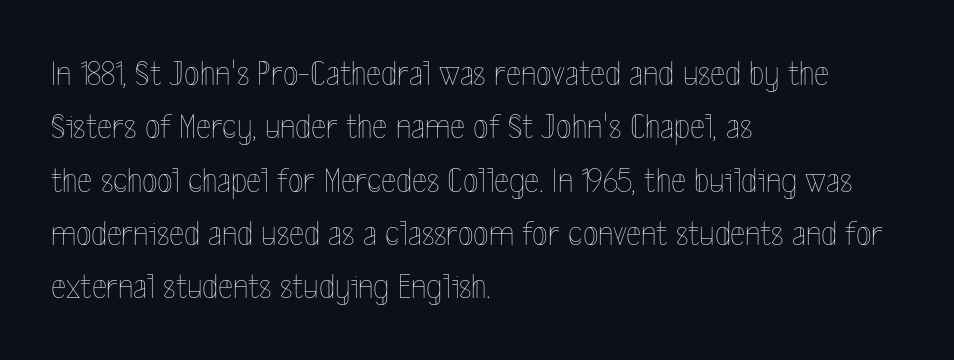
{"italic": "no", "bold": "no", "weight": "thin", "width": "condensed", "x_height": "medium", "monospaced": "no", "underline": "no", "align": "left", "line_spacing": "normal", "line_spacing_ratio": 1.48, "letter_spacing": "normal", "letter_spacing_em": 0.0, "glyph_px": 36}
